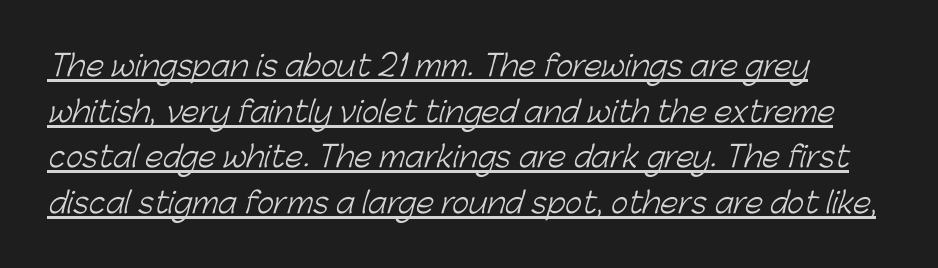
The vertical gap from one line to the next is medium. Decoration check: the copy is underlined. The text was rendered using a sans face with plain stroke endings. The face looks like a standard text weight, possibly lighter. Here the designer chose a conventional face with non-uniform glyph widths.
